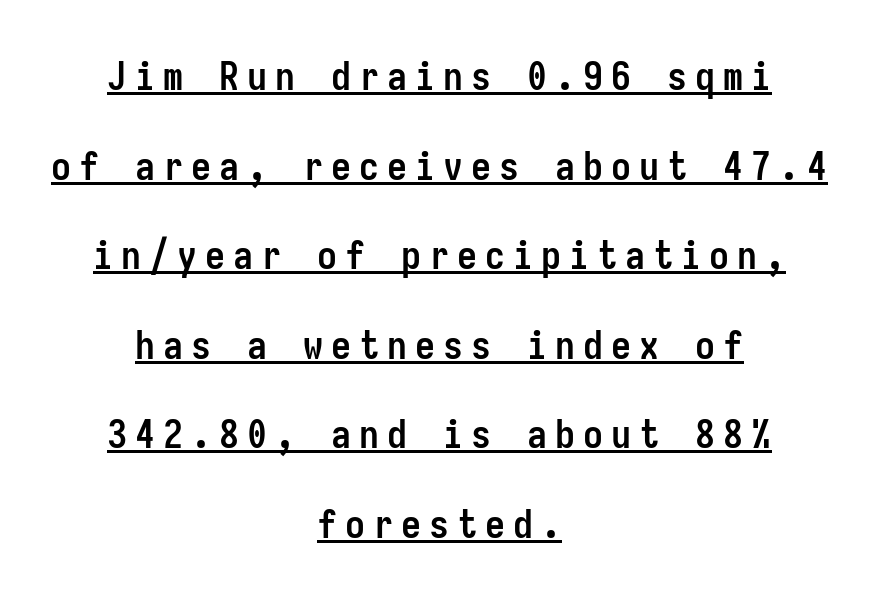
Q: Is the text bold? A: Yes.
Q: Is the text italic (slanted)? A: No, it is upright.
Q: Is the typeface a serif or a sans-serif typeface? A: Sans-serif.
Q: Is the text underlined? A: Yes.
Q: How is the paragraph aligned? A: Centered.
Q: Is the spacing between letters normal or unusually wide? A: Unusually wide.
Q: Is the spacing between lines tight, normal or loose? A: Loose.
Q: Width (condensed, normal, or wide)? A: Condensed.
Q: Stroke contrast? A: Low.
Q: x-height? A: Medium.
Q: Monospaced? A: Yes.
